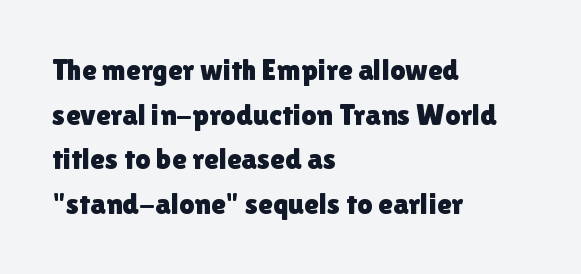
The image shows 30 px sans-serif type, upright; set left-aligned, normal line spacing (1.49x), normal letter spacing, not underlined; a medium x-height.
